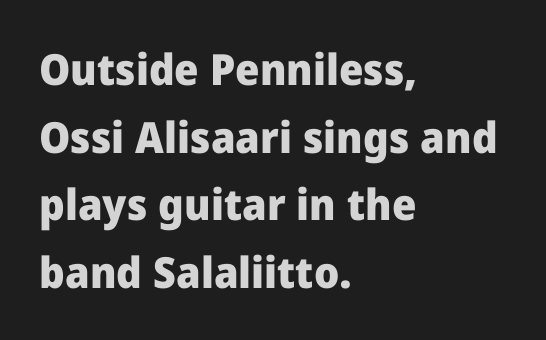
{"serif": "no", "italic": "no", "bold": "yes", "weight": "heavy", "width": "normal", "stroke_contrast": "low", "x_height": "medium", "monospaced": "no", "underline": "no", "align": "left", "line_spacing": "normal", "line_spacing_ratio": 1.57, "letter_spacing": "normal", "letter_spacing_em": 0.0, "glyph_px": 43}
